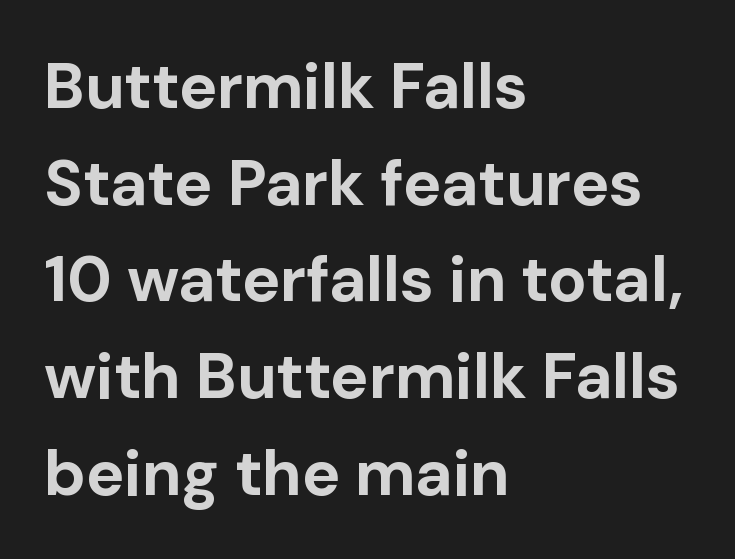
The image shows 64 px bold sans-serif type, upright; set left-aligned, normal line spacing (1.51x), normal letter spacing, not underlined; low stroke contrast and a medium x-height.
